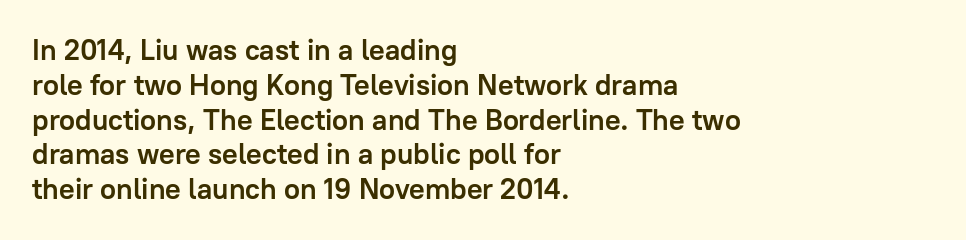
The image shows 29 px semibold sans-serif type, upright; set left-aligned, line spacing 1.2x, normal letter spacing, not underlined; low stroke contrast and a medium x-height.
